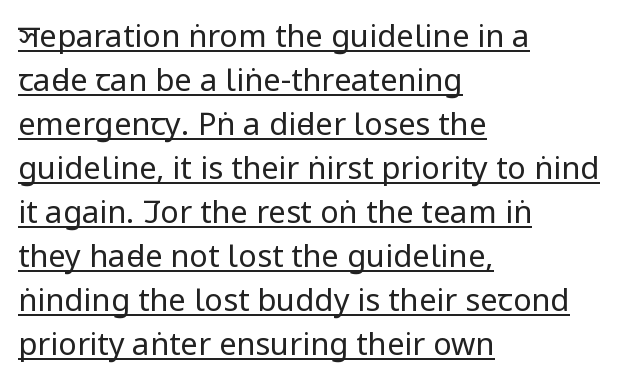
{"serif": "no", "italic": "no", "bold": "no", "weight": "regular", "width": "condensed", "stroke_contrast": "low", "x_height": "large", "monospaced": "no", "underline": "yes", "align": "left", "line_spacing": "normal", "line_spacing_ratio": 1.42, "letter_spacing": "normal", "letter_spacing_em": 0.0, "glyph_px": 31}
